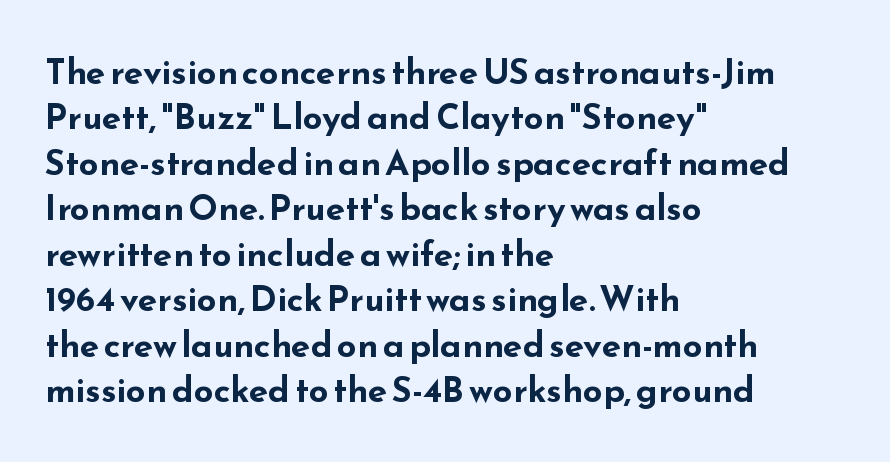
{"serif": "no", "italic": "no", "bold": "yes", "weight": "bold", "width": "wide", "stroke_contrast": "low", "x_height": "small", "monospaced": "no", "underline": "no", "align": "left", "line_spacing": "normal", "line_spacing_ratio": 1.3, "letter_spacing": "normal", "letter_spacing_em": 0.0, "glyph_px": 35}
